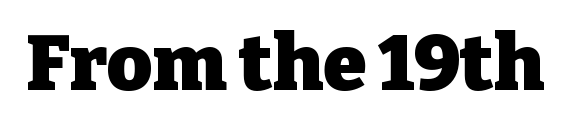
Here the designer chose a conventional face with non-uniform glyph widths. The passage shown is typeset with a serif family. Here the glyphs are tracked normally, forming tight word shapes. Does the weight exceed regular? Yes, all the way to bold. The lettering holds an erect, upright posture throughout.
